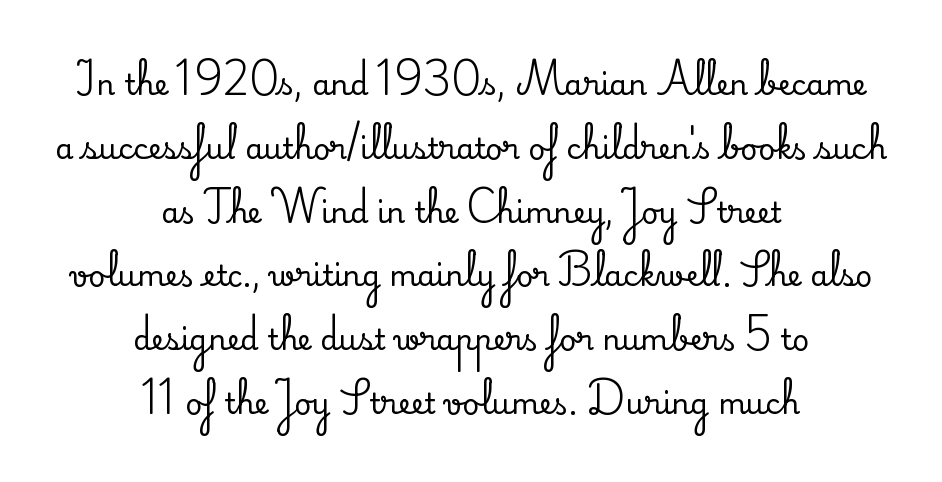
Q: Is the text italic (slanted)? A: No, it is upright.
Q: Is the typeface a serif or a sans-serif typeface? A: Serif.
Q: Is the text underlined? A: No.
Q: How is the paragraph aligned? A: Centered.
Q: Is the spacing between letters normal or unusually wide? A: Normal.
Q: Is the spacing between lines tight, normal or loose? A: Loose.
Q: Width (condensed, normal, or wide)? A: Normal.
Q: Stroke contrast? A: Medium.
Q: x-height? A: Small.
Q: Monospaced? A: No.
